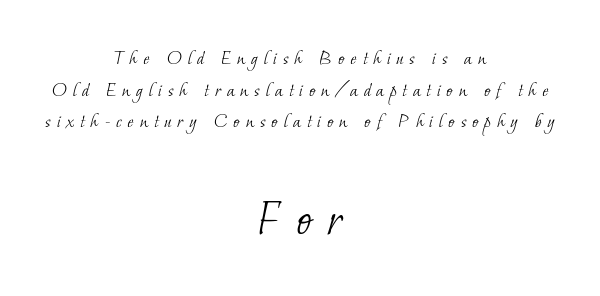
{"serif": "yes", "bold": "no", "weight": "light", "width": "normal", "stroke_contrast": "low", "x_height": "small", "monospaced": "no", "underline": "no", "align": "center", "line_spacing": "normal", "line_spacing_ratio": 1.51, "letter_spacing": "wide", "letter_spacing_em": 0.28, "larger_block": "second", "size_ratio": 2.52, "glyph_px": 53}
